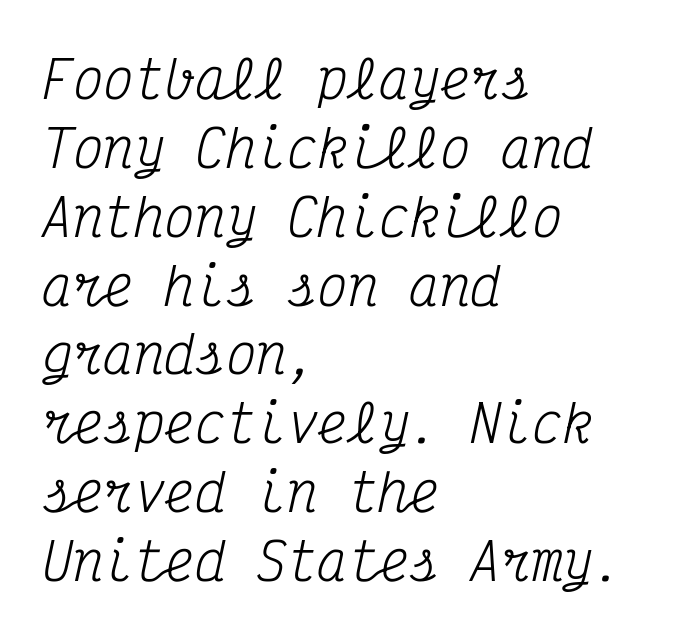
{"serif": "yes", "italic": "yes", "lean": "right", "slant_degrees": 12, "bold": "no", "weight": "regular", "width": "condensed", "stroke_contrast": "medium", "x_height": "medium", "monospaced": "yes", "underline": "no", "align": "left", "line_spacing": "normal", "line_spacing_ratio": 1.35, "letter_spacing": "normal", "letter_spacing_em": 0.0, "glyph_px": 51}
